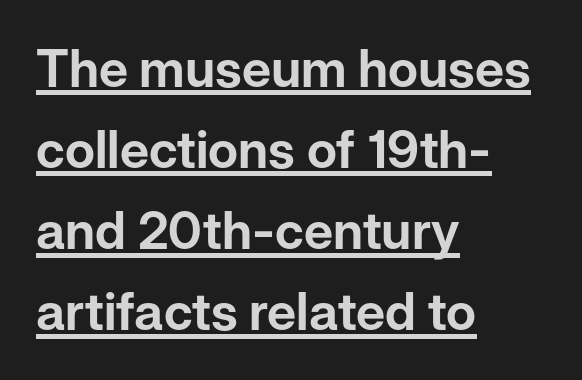
The passage shown is typed in a proportional face where columns would drift. A normal amount of white space separates one row of letters from the next. The gaps between neighbouring characters are ordinary and unremarkable. Posture: upright roman. This is underlined copy, the kind a proofreader might mark for attention. This sample is left-justified, so line endings fall wherever the words run out.
